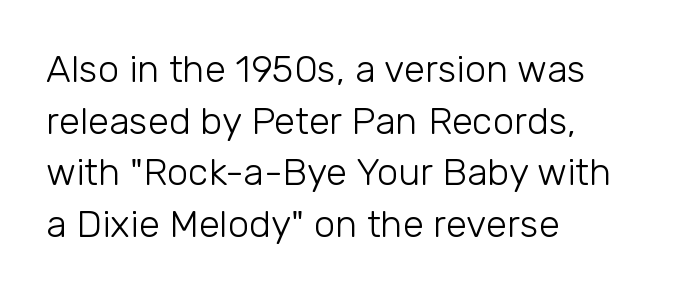
The image shows 38 px light sans-serif type, upright; set left-aligned, normal line spacing (1.36x), normal letter spacing, not underlined; low stroke contrast and a medium x-height.
